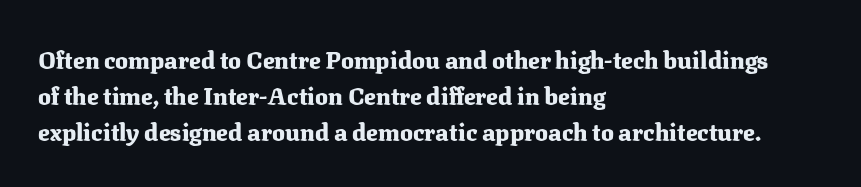
Italic: no, the glyphs are upright roman. Reading down the column, the eye jumps a familiar distance to each next line. Each row of text sits above clean, open space. Chunky letters — that's bold for sure.
